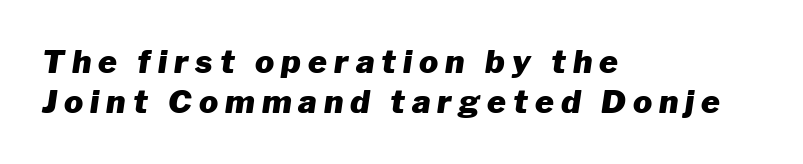
{"italic": "yes", "lean": "right", "slant_degrees": 8, "bold": "yes", "weight": "heavy", "width": "normal", "stroke_contrast": "low", "x_height": "medium", "monospaced": "no", "underline": "no", "align": "left", "line_spacing": "normal", "line_spacing_ratio": 1.26, "letter_spacing": "wide", "letter_spacing_em": 0.22, "glyph_px": 32}
